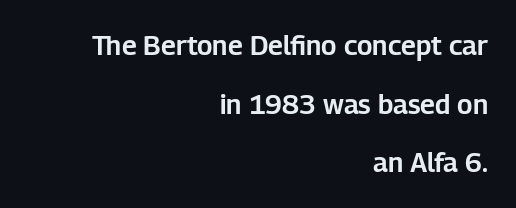
{"italic": "no", "underline": "no", "align": "right", "line_spacing": "loose", "line_spacing_ratio": 2.17, "letter_spacing": "normal", "letter_spacing_em": 0.0, "glyph_px": 27}
